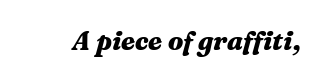
{"italic": "yes", "lean": "right", "slant_degrees": 16, "bold": "yes", "underline": "no", "letter_spacing": "normal", "letter_spacing_em": 0.0, "glyph_px": 26}
